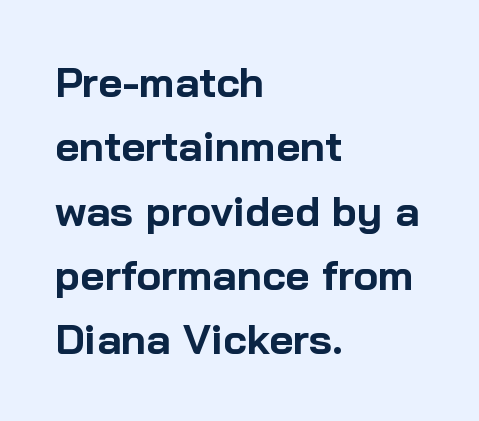
Q: Is the text bold? A: Yes.
Q: Is the text italic (slanted)? A: No, it is upright.
Q: Is the typeface a serif or a sans-serif typeface? A: Sans-serif.
Q: Is the text underlined? A: No.
Q: How is the paragraph aligned? A: Left-aligned.
Q: Is the spacing between letters normal or unusually wide? A: Normal.
Q: Is the spacing between lines tight, normal or loose? A: Normal.
Q: Width (condensed, normal, or wide)? A: Normal.
Q: Stroke contrast? A: Low.
Q: x-height? A: Medium.
Q: Monospaced? A: No.
